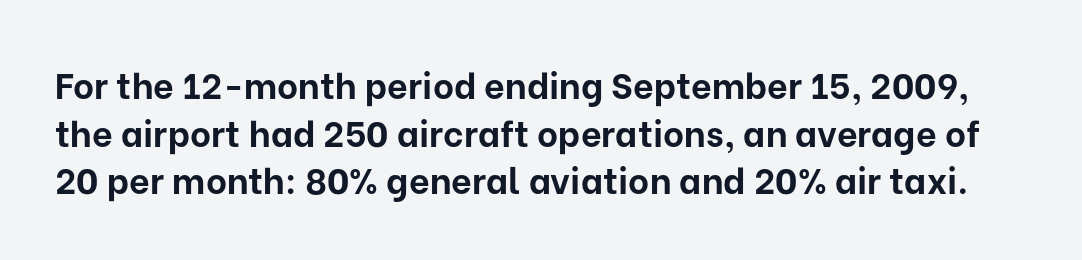
A typesetter would call this zero additional tracking. Heavy-handed strokes throughout: this text is bold. A typesetter would label this face a sans. Nope, not italic — everything's standing straight.
